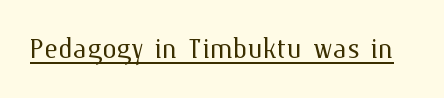
Q: Is the text bold? A: No.
Q: Is the text italic (slanted)? A: No, it is upright.
Q: Is the text underlined? A: Yes.
Q: Is the spacing between letters normal or unusually wide? A: Normal.
Q: Width (condensed, normal, or wide)? A: Normal.
Q: Stroke contrast? A: Medium.
Q: x-height? A: Medium.
Q: Monospaced? A: No.
